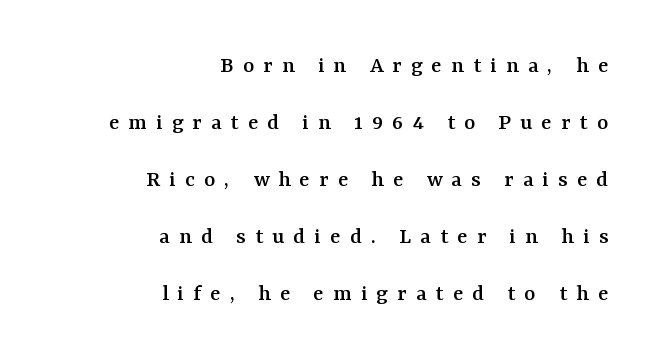
Whoever set this chose breathing room over compactness in the vertical rhythm. The zone under the glyphs is completely vacant. In terms of letterspacing, this is a distinctly airy, spread setting. Upright lettering throughout.
